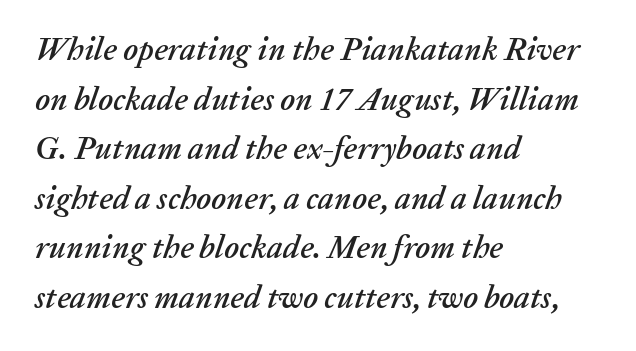
Does the lettering tilt? It does — this is italic. Check under the words: just untouched page. Horizontally, the lines are justified to the leading edge only. A normal amount of white space separates one row of letters from the next. Think of a printed novel: that variable character pitch is what you see here. Does extra space separate the letters? No, they use regular spacing.
